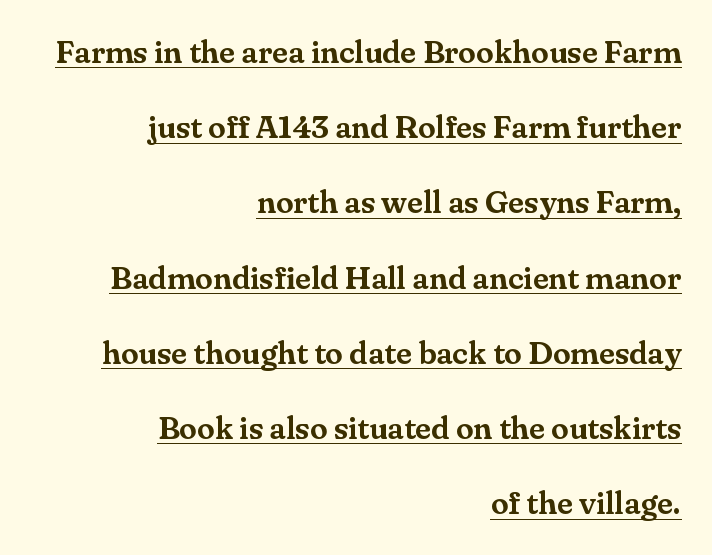
{"serif": "yes", "italic": "no", "width": "normal", "stroke_contrast": "medium", "x_height": "small", "monospaced": "no", "underline": "yes", "align": "right", "line_spacing": "loose", "line_spacing_ratio": 2.35, "letter_spacing": "normal", "letter_spacing_em": 0.0, "glyph_px": 32}
